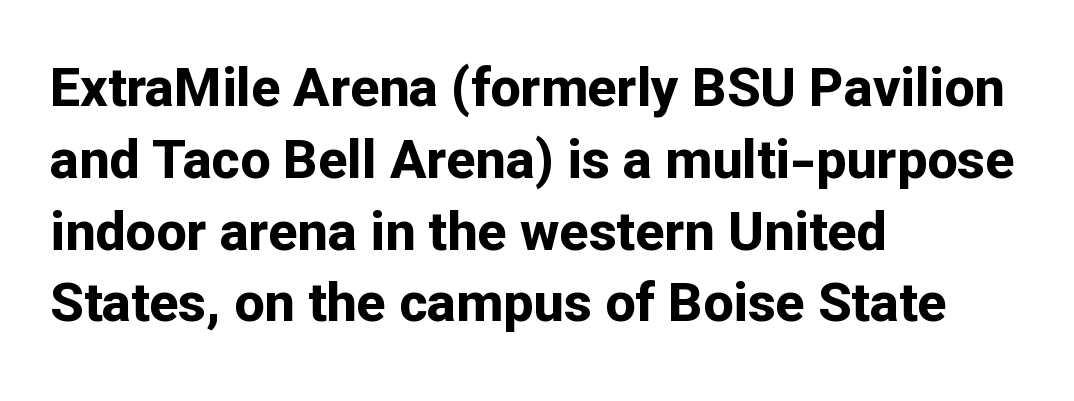
{"serif": "no", "italic": "no", "bold": "yes", "weight": "bold", "width": "normal", "stroke_contrast": "low", "x_height": "medium", "monospaced": "no", "underline": "no", "align": "left", "line_spacing": "normal", "line_spacing_ratio": 1.33, "letter_spacing": "normal", "letter_spacing_em": 0.0, "glyph_px": 54}
